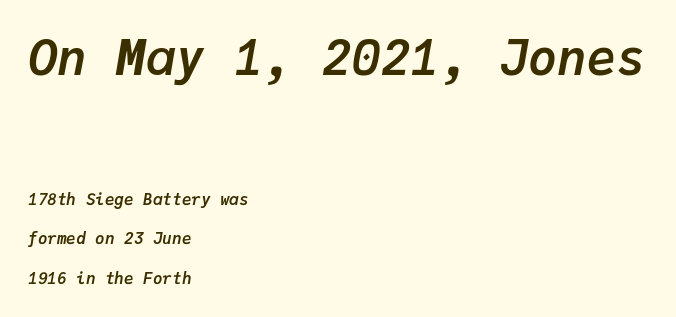
In this sample the first text group is rendered at the bigger scale. Notice how the stems are inclined rather than vertical — that's the hallmark of italics. Compared with typical body copy, the letter spacing here is the same. Is this a fixed-width face? Yes — each glyph sits in an identical cell.
